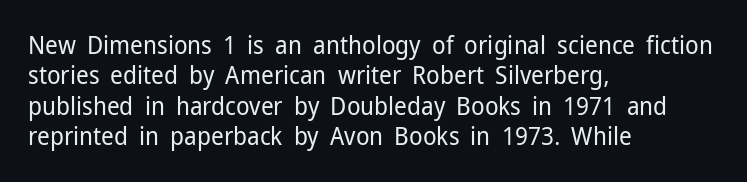
Q: Is the text bold? A: No.
Q: Is the text italic (slanted)? A: No, it is upright.
Q: Is the text underlined? A: No.
Q: How is the paragraph aligned? A: Left-aligned.
Q: Is the spacing between letters normal or unusually wide? A: Normal.
